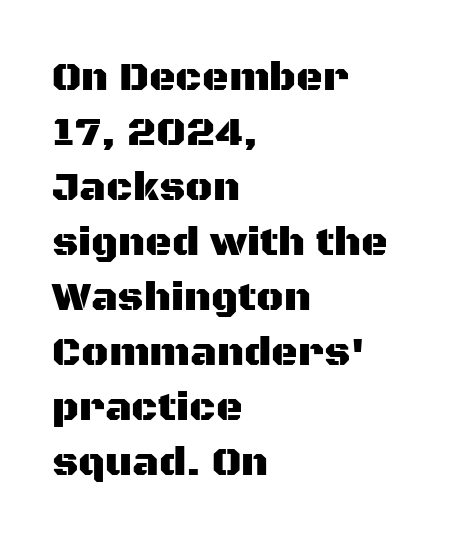
The image shows 41 px sans-serif type, upright; set left-aligned, normal line spacing (1.34x), normal letter spacing, not underlined; medium stroke contrast and a large x-height.
